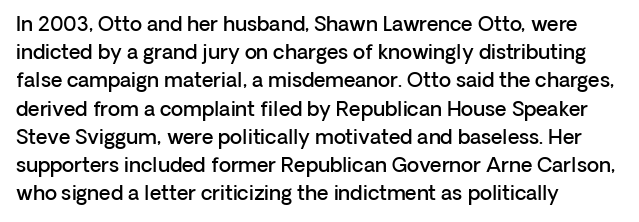
{"italic": "no", "bold": "semi", "underline": "no", "align": "left", "line_spacing": "normal", "line_spacing_ratio": 1.41, "letter_spacing": "normal", "letter_spacing_em": 0.0, "glyph_px": 20}
